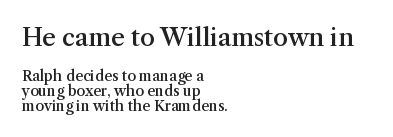
The image shows 24 px text type, upright; set left-aligned, tight line spacing (1.07x), normal letter spacing, not underlined; the first (top) block is 1.71x larger.
